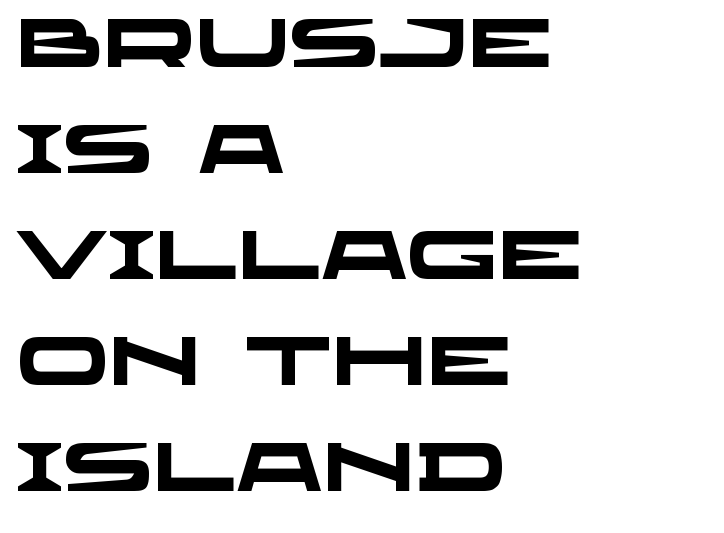
Q: Is the text bold? A: Yes.
Q: Is the typeface a serif or a sans-serif typeface? A: Sans-serif.
Q: Is the text underlined? A: No.
Q: How is the paragraph aligned? A: Left-aligned.
Q: Is the spacing between letters normal or unusually wide? A: Normal.
Q: Is the spacing between lines tight, normal or loose? A: Normal.
Q: Width (condensed, normal, or wide)? A: Wide.
Q: Stroke contrast? A: Low.
Q: x-height? A: Large.
Q: Monospaced? A: No.
